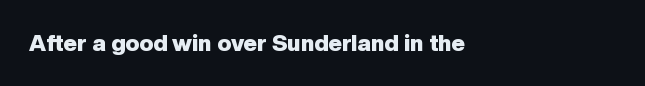
The image shows 23 px bold type, upright; set left-aligned, normal letter spacing, not underlined.
